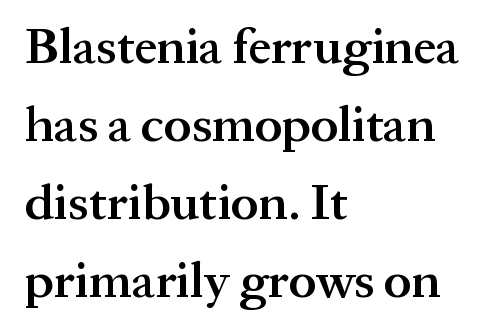
The image shows 50 px semibold serif type, upright; set left-aligned, normal line spacing (1.56x), normal letter spacing, not underlined; medium stroke contrast and a medium x-height.
